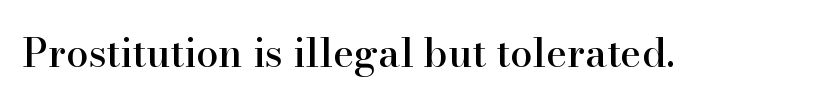
The image shows 40 px serif type, upright; set normal letter spacing, not underlined; high stroke contrast and a small x-height.
